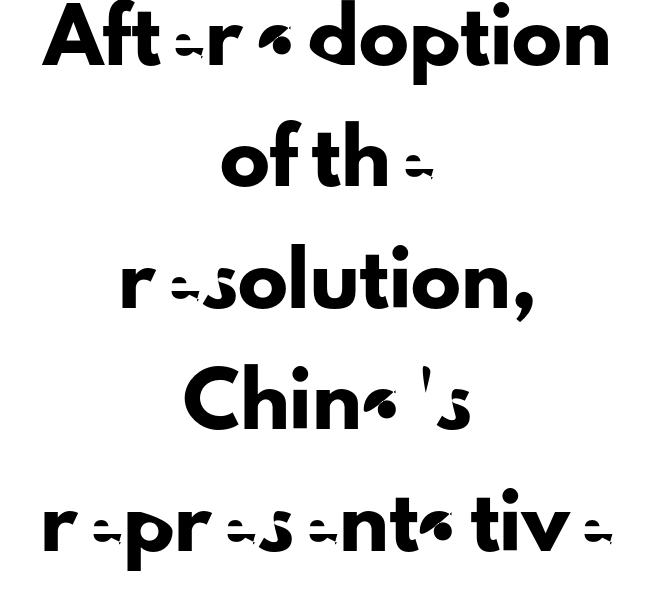
The image shows 50 px sans-serif type, upright; set centered, loose line spacing (2.43x), normal letter spacing, not underlined; low stroke contrast and a small x-height.
